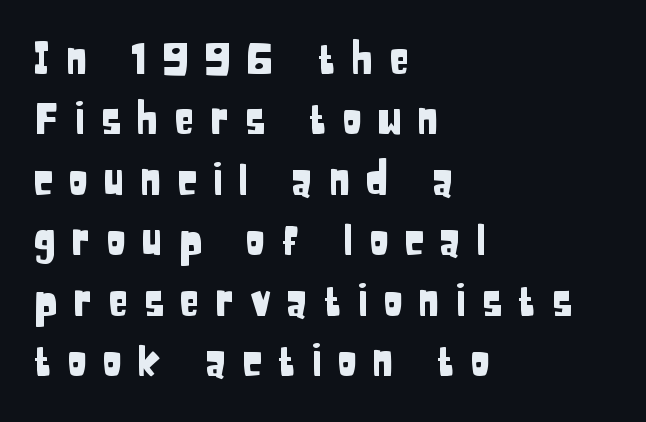
Q: Is the text italic (slanted)? A: No, it is upright.
Q: Is the typeface a serif or a sans-serif typeface? A: Sans-serif.
Q: Is the text underlined? A: No.
Q: How is the paragraph aligned? A: Left-aligned.
Q: Is the spacing between letters normal or unusually wide? A: Unusually wide.
Q: Is the spacing between lines tight, normal or loose? A: Normal.
Q: Width (condensed, normal, or wide)? A: Condensed.
Q: Stroke contrast? A: Low.
Q: x-height? A: Large.
Q: Monospaced? A: No.
